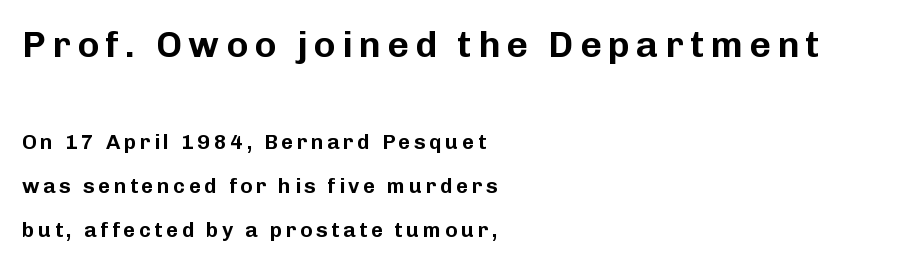
{"serif": "no", "italic": "no", "width": "normal", "stroke_contrast": "low", "x_height": "medium", "monospaced": "no", "underline": "no", "align": "left", "line_spacing": "loose", "line_spacing_ratio": 2.1, "larger_block": "first", "size_ratio": 1.76, "glyph_px": 37}
